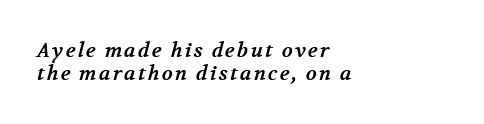
Q: Is the text bold? A: Yes.
Q: Is the text underlined? A: No.
Q: How is the paragraph aligned? A: Left-aligned.
Q: Is the spacing between lines tight, normal or loose? A: Tight.
